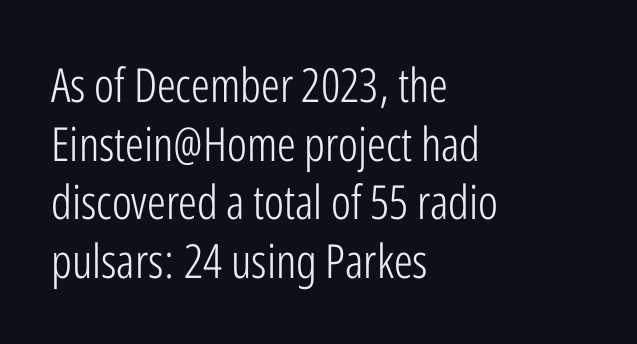
The image shows 47 px light, condensed sans-serif type, upright; set left-aligned, normal line spacing (1.25x), normal letter spacing, not underlined; low stroke contrast and a medium x-height.
